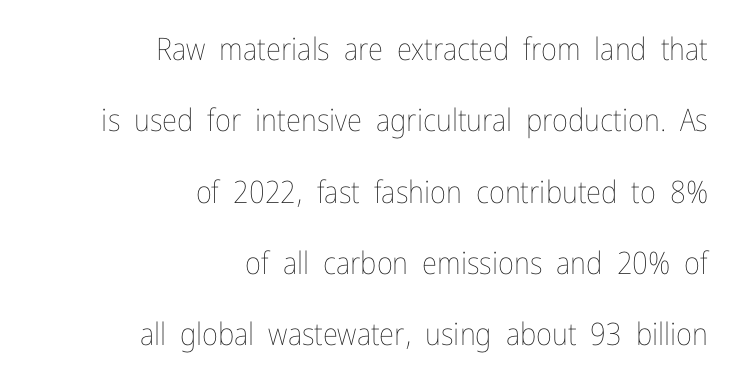
Q: Is the text bold? A: No.
Q: Is the text italic (slanted)? A: No, it is upright.
Q: Is the text underlined? A: No.
Q: How is the paragraph aligned? A: Right-aligned.
Q: Is the spacing between letters normal or unusually wide? A: Normal.
Q: Is the spacing between lines tight, normal or loose? A: Loose.
Q: Width (condensed, normal, or wide)? A: Condensed.
Q: Stroke contrast? A: Low.
Q: x-height? A: Medium.
Q: Monospaced? A: No.
